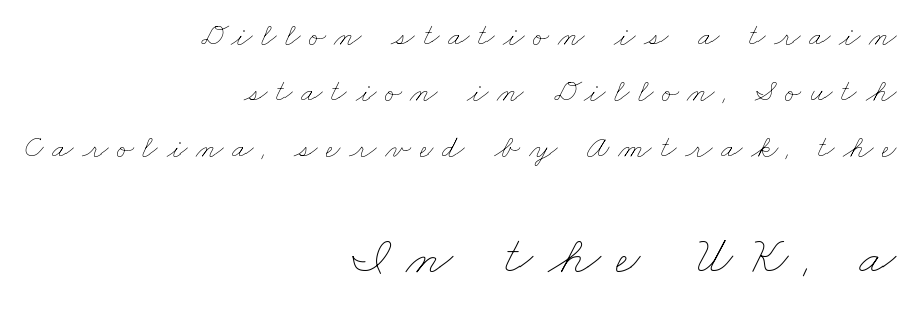
Q: Is the text bold? A: No.
Q: Is the text underlined? A: No.
Q: How is the paragraph aligned? A: Right-aligned.
Q: Is the spacing between letters normal or unusually wide? A: Unusually wide.
Q: Which block of text is set in a larger size, the first (top) or the second (bottom)? A: The second (bottom) one.
Q: Width (condensed, normal, or wide)? A: Wide.
Q: Stroke contrast? A: Low.
Q: x-height? A: Small.
Q: Monospaced? A: No.
